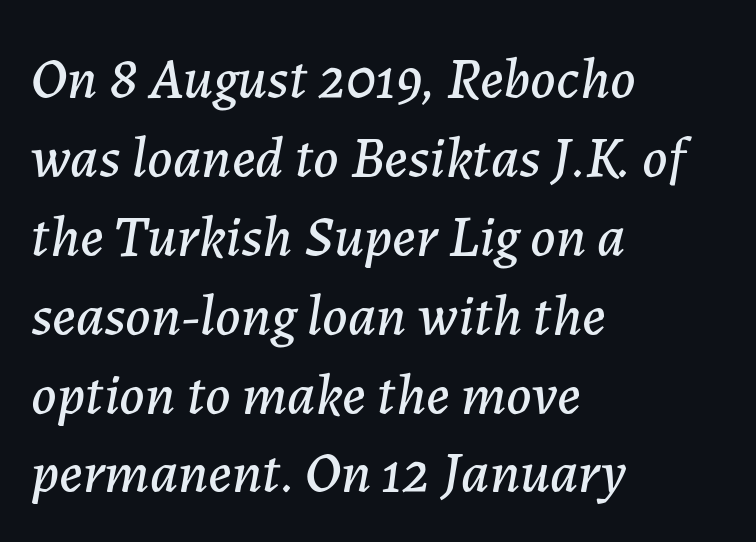
{"italic": "yes", "lean": "right", "slant_degrees": 7, "width": "normal", "stroke_contrast": "low", "x_height": "medium", "monospaced": "no", "underline": "no", "align": "left", "line_spacing": "normal", "line_spacing_ratio": 1.36, "letter_spacing": "normal", "letter_spacing_em": 0.0, "glyph_px": 58}
